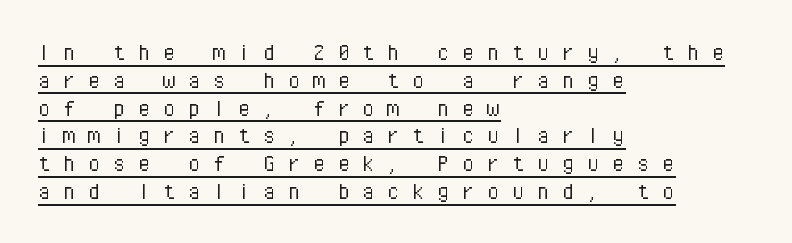
{"italic": "no", "bold": "no", "underline": "yes", "align": "left", "line_spacing": "tight", "line_spacing_ratio": 1.07, "letter_spacing": "wide", "letter_spacing_em": 0.46, "glyph_px": 26}
